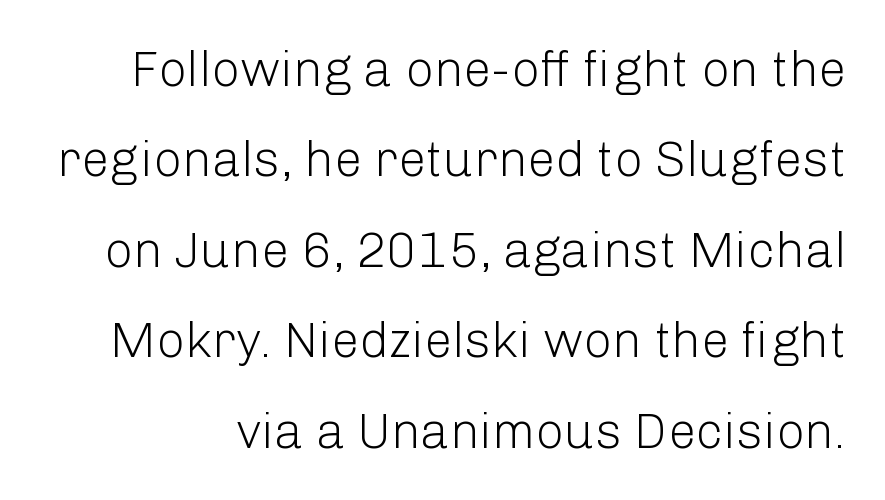
Q: Is the text bold? A: No.
Q: Is the text italic (slanted)? A: No, it is upright.
Q: Is the typeface a serif or a sans-serif typeface? A: Sans-serif.
Q: Is the text underlined? A: No.
Q: Is the spacing between letters normal or unusually wide? A: Normal.
Q: Width (condensed, normal, or wide)? A: Normal.
Q: Stroke contrast? A: Low.
Q: x-height? A: Medium.
Q: Monospaced? A: No.
